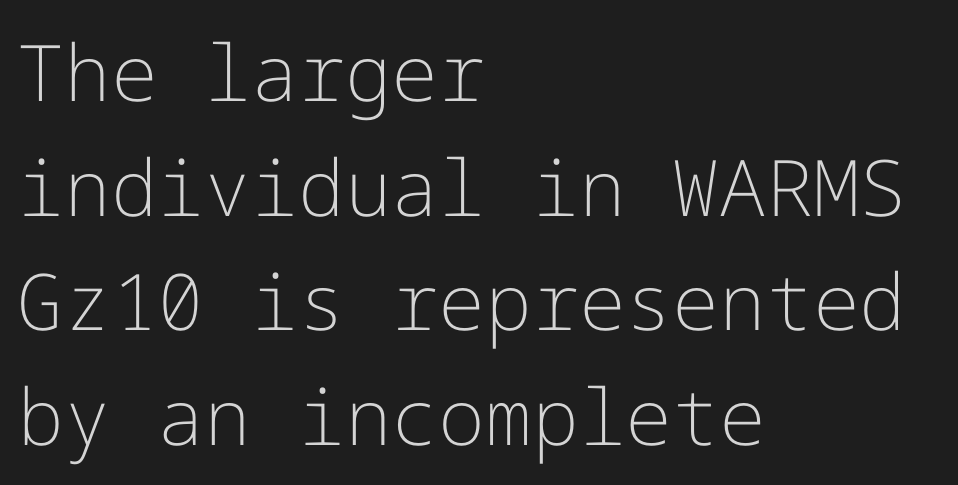
The image shows 78 px light sans-serif type, upright; set left-aligned, normal line spacing (1.47x), normal letter spacing, not underlined; low stroke contrast and a medium x-height.
